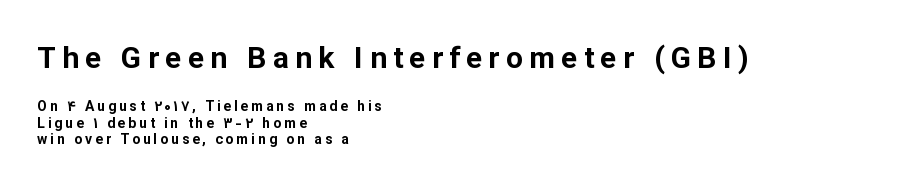
The image shows 30 px bold sans-serif type, upright; set left-aligned, line spacing 1.18x, unusually wide letter spacing (+0.21 em), not underlined; the first (top) block is 2.14x larger; low stroke contrast and a medium x-height.
